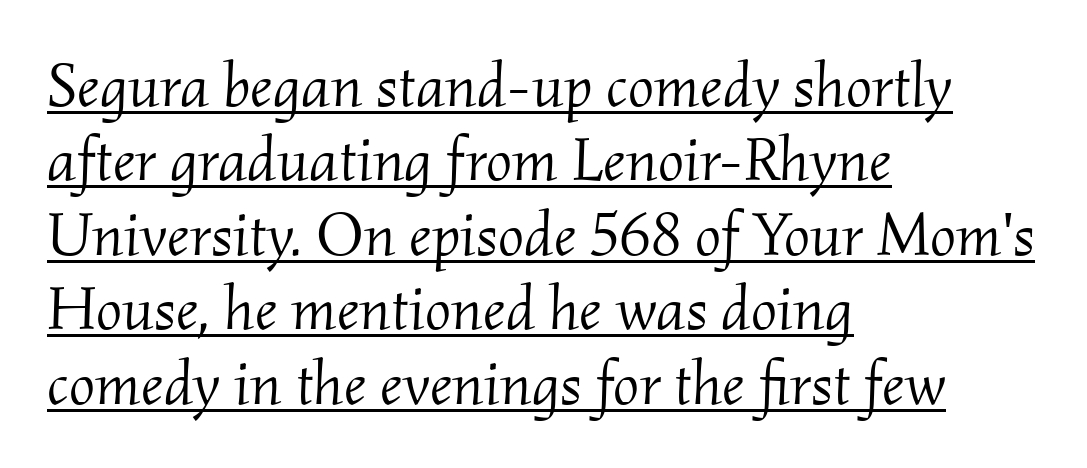
Q: Is the text bold? A: No.
Q: Is the text italic (slanted)? A: Yes, it leans right by about 2 degrees.
Q: Is the typeface a serif or a sans-serif typeface? A: Serif.
Q: Is the text underlined? A: Yes.
Q: How is the paragraph aligned? A: Left-aligned.
Q: Is the spacing between letters normal or unusually wide? A: Normal.
Q: Width (condensed, normal, or wide)? A: Normal.
Q: Stroke contrast? A: Medium.
Q: x-height? A: Small.
Q: Monospaced? A: No.
